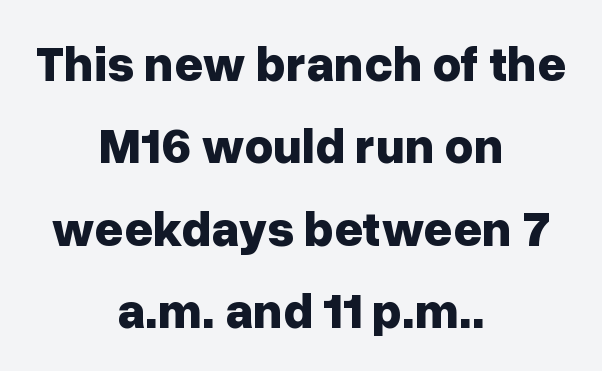
{"serif": "no", "italic": "no", "bold": "yes", "weight": "bold", "width": "normal", "stroke_contrast": "low", "x_height": "medium", "monospaced": "no", "underline": "no", "align": "center", "line_spacing": "normal", "line_spacing_ratio": 1.65, "letter_spacing": "normal", "letter_spacing_em": 0.0, "glyph_px": 50}
